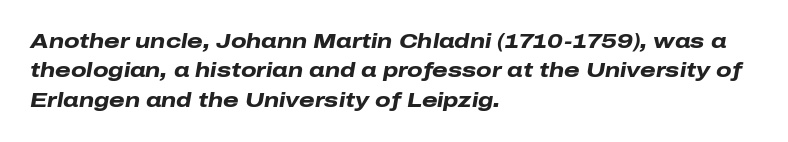
Students, note that the glyphs here touch the page at normal intervals. In CSS terms this would be text-align: left. If you drew a line through each stem, it would be angled. These lines sit exactly where default settings would place them. The baseline area is clear. Strong, thick strokes mark this as bold type.
